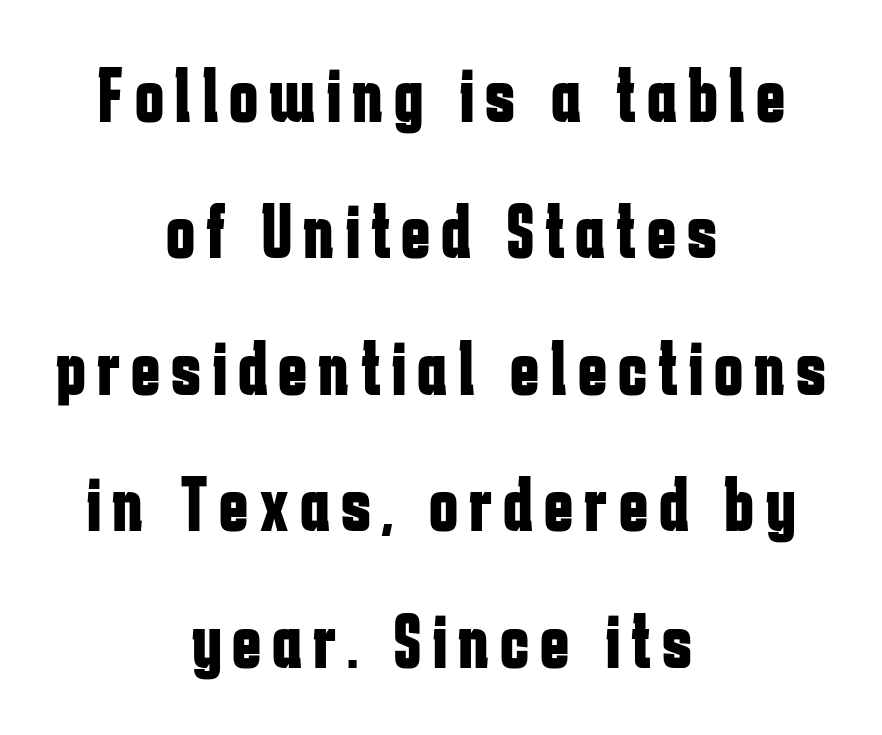
Q: Is the text bold? A: Yes.
Q: Is the text italic (slanted)? A: No, it is upright.
Q: Is the typeface a serif or a sans-serif typeface? A: Sans-serif.
Q: Is the text underlined? A: No.
Q: How is the paragraph aligned? A: Centered.
Q: Width (condensed, normal, or wide)? A: Condensed.
Q: Stroke contrast? A: Low.
Q: x-height? A: Medium.
Q: Monospaced? A: No.
